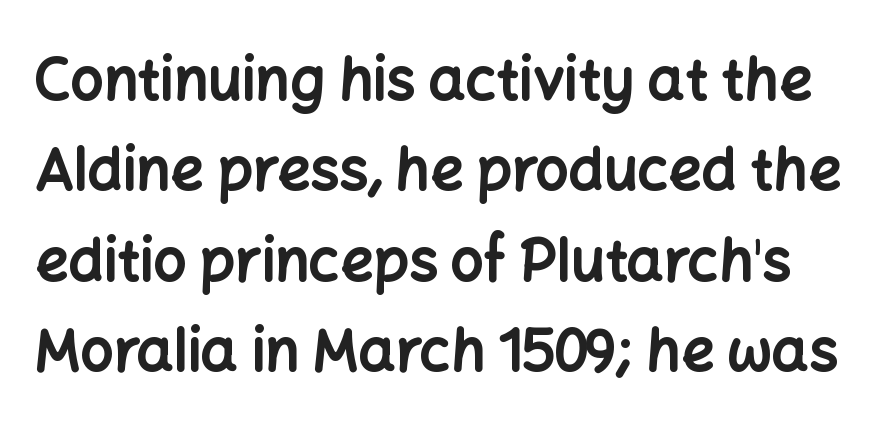
Note the varied advance widths — an 'i' is clearly narrower than an 'm'. Ordinary non-slanted type is in use. Weight check: bold — yes, fully. The designer left line spacing at the default.
